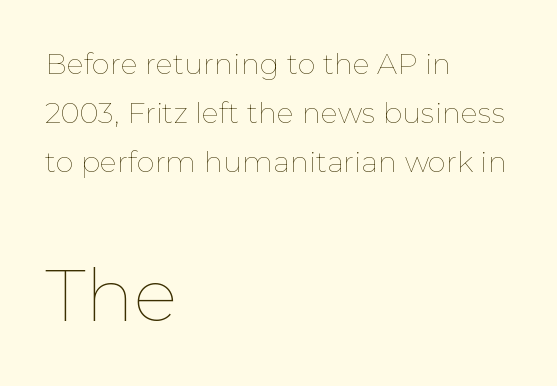
Heft: none added — not bold. You can tell it's not italic because the verticals are truly vertical. Look at the glyph heights: the lower group is clearly the bigger setting. Descender tails drop into unmarked territory.
